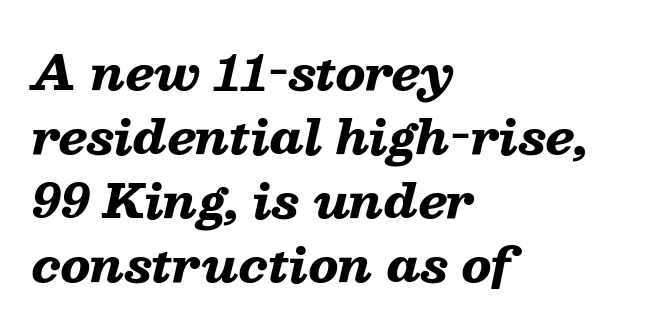
Q: Is the text bold? A: Yes.
Q: Is the text italic (slanted)? A: Yes, it leans right by about 13 degrees.
Q: Is the text underlined? A: No.
Q: How is the paragraph aligned? A: Left-aligned.
Q: Is the spacing between letters normal or unusually wide? A: Normal.
Q: Is the spacing between lines tight, normal or loose? A: Normal.
Q: Width (condensed, normal, or wide)? A: Wide.
Q: Stroke contrast? A: Low.
Q: x-height? A: Medium.
Q: Monospaced? A: No.
